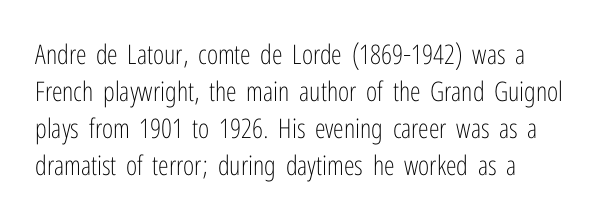
Q: Is the text bold? A: No.
Q: Is the text italic (slanted)? A: No, it is upright.
Q: Is the text underlined? A: No.
Q: Is the spacing between letters normal or unusually wide? A: Normal.
Q: Is the spacing between lines tight, normal or loose? A: Normal.
